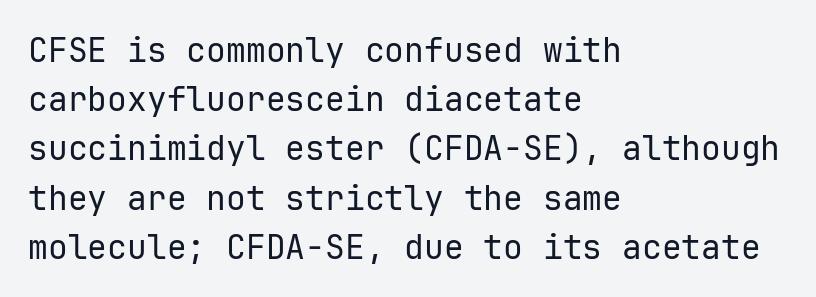
The image shows 33 px regular-weight sans-serif type, upright, monospaced; set left-aligned, normal line spacing (1.49x), normal letter spacing, not underlined; low stroke contrast and a medium x-height.
